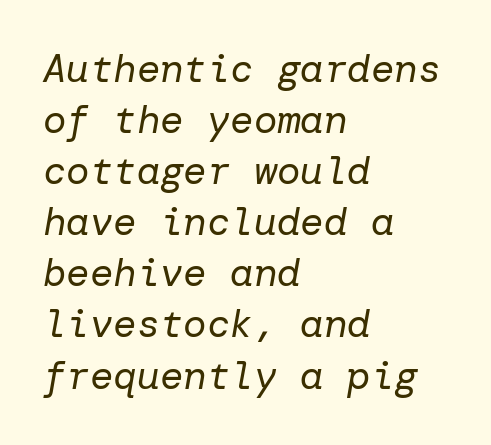
The image shows 39 px regular-weight type, italic (leaning right); set left-aligned, normal line spacing (1.31x), normal letter spacing, not underlined; low stroke contrast and a medium x-height.
